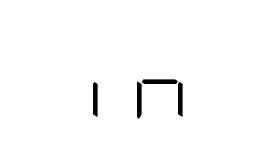
Q: Is the text bold? A: No.
Q: Is the text italic (slanted)? A: No, it is upright.
Q: Is the typeface a serif or a sans-serif typeface? A: Sans-serif.
Q: Is the text underlined? A: No.
Q: Is the spacing between letters normal or unusually wide? A: Unusually wide.
Q: Width (condensed, normal, or wide)? A: Condensed.
Q: Stroke contrast? A: Low.
Q: x-height? A: Large.
